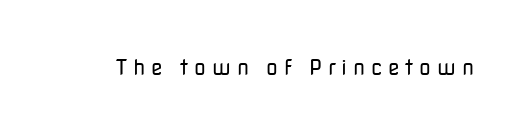
The image shows 21 px text type, upright; set unusually wide letter spacing (+0.28 em), not underlined.
